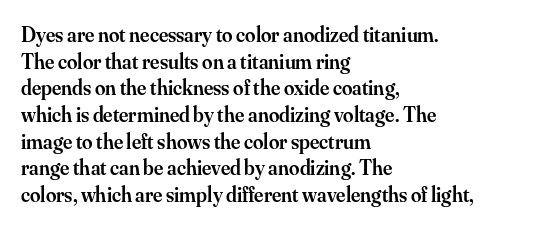
Q: Is the text bold? A: Semi-bold.
Q: Is the text italic (slanted)? A: No, it is upright.
Q: Is the text underlined? A: No.
Q: How is the paragraph aligned? A: Left-aligned.
Q: Is the spacing between letters normal or unusually wide? A: Normal.
Q: Is the spacing between lines tight, normal or loose? A: Normal.
